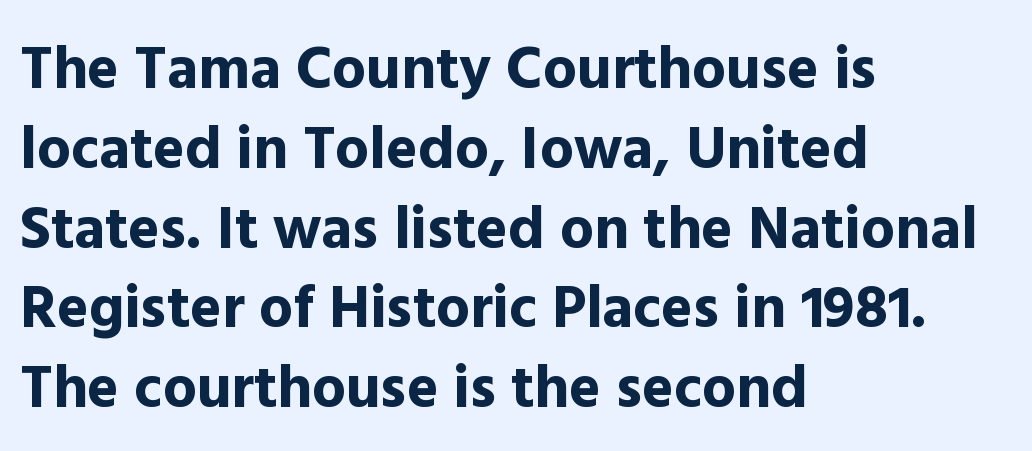
{"serif": "no", "italic": "no", "bold": "yes", "weight": "bold", "width": "normal", "x_height": "medium", "monospaced": "no", "underline": "no", "align": "left", "line_spacing": "normal", "line_spacing_ratio": 1.33, "letter_spacing": "normal", "letter_spacing_em": 0.0, "glyph_px": 60}
